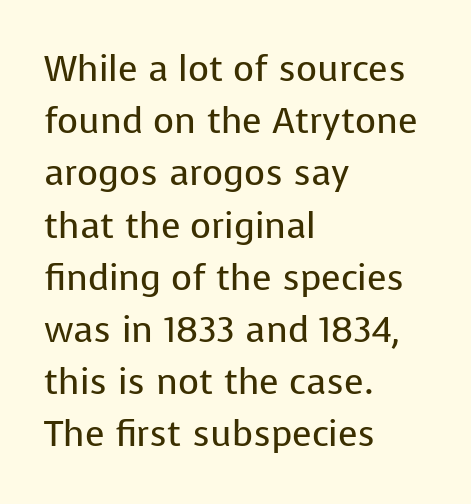
Descenders are the only things crossing below the line. A normal amount of white space separates one row of letters from the next. Ascenders rise straight up at ninety degrees. The compositor pushed each line to the left boundary. Stems here are at most as thick as an everyday book face.
